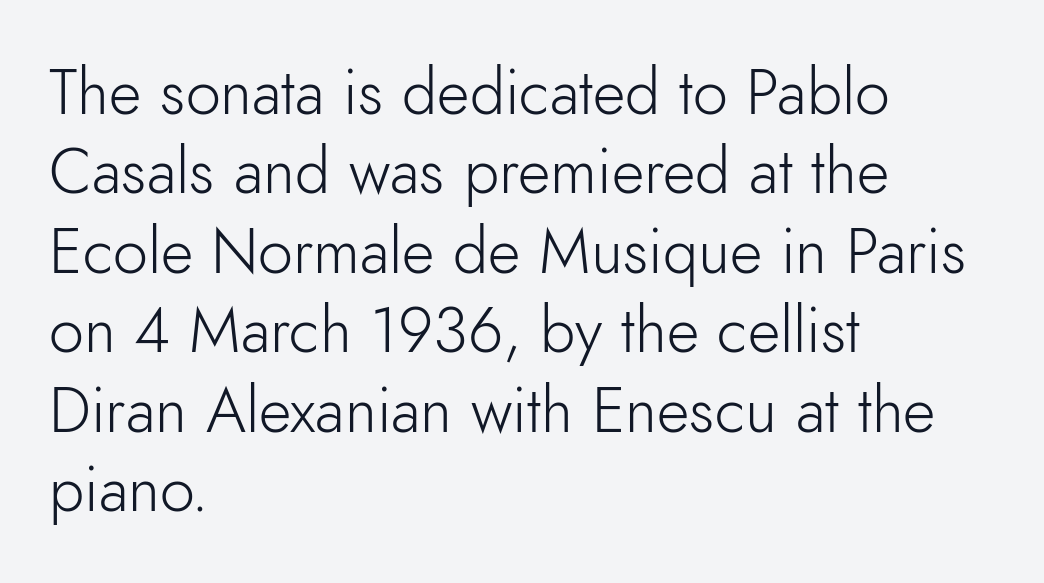
Q: Is the text bold? A: No.
Q: Is the text italic (slanted)? A: No, it is upright.
Q: Is the typeface a serif or a sans-serif typeface? A: Sans-serif.
Q: Is the text underlined? A: No.
Q: How is the paragraph aligned? A: Left-aligned.
Q: Is the spacing between letters normal or unusually wide? A: Normal.
Q: Is the spacing between lines tight, normal or loose? A: Normal.
Q: Width (condensed, normal, or wide)? A: Normal.
Q: Stroke contrast? A: Low.
Q: x-height? A: Small.
Q: Monospaced? A: No.
